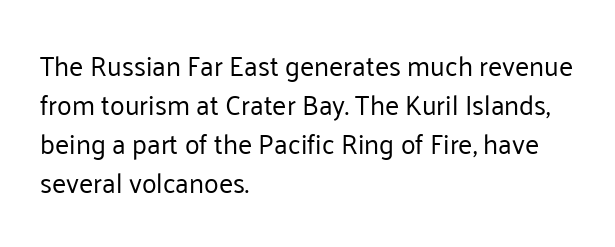
{"italic": "no", "bold": "no", "underline": "no", "align": "left", "line_spacing": "normal", "line_spacing_ratio": 1.44, "letter_spacing": "normal", "letter_spacing_em": 0.0, "glyph_px": 27}
